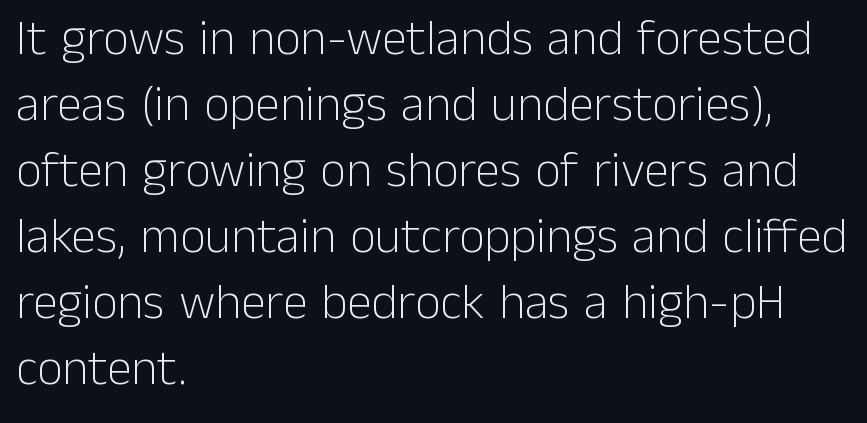
Q: Is the text bold? A: No.
Q: Is the text italic (slanted)? A: No, it is upright.
Q: Is the typeface a serif or a sans-serif typeface? A: Sans-serif.
Q: Is the text underlined? A: No.
Q: How is the paragraph aligned? A: Left-aligned.
Q: Is the spacing between letters normal or unusually wide? A: Normal.
Q: Is the spacing between lines tight, normal or loose? A: Normal.
Q: Width (condensed, normal, or wide)? A: Normal.
Q: Stroke contrast? A: Low.
Q: x-height? A: Medium.
Q: Monospaced? A: No.
